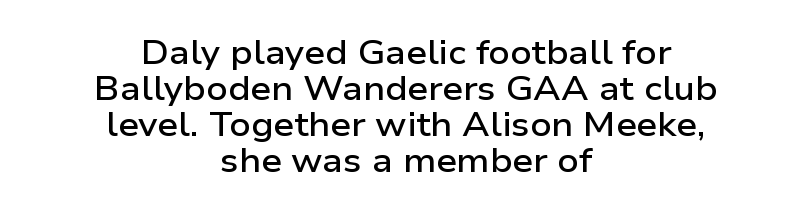
The image shows 33 px semibold, wide sans-serif type, upright; set centered, tight line spacing (1.09x), normal letter spacing, not underlined; low stroke contrast and a medium x-height.
